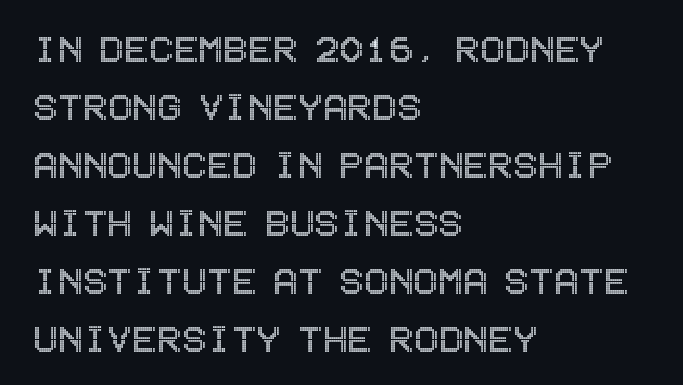
Normally led — the rows are evenly, conventionally spaced. Typeset ragged right — the left edge is the straight one. Unlike italic type, these characters show no tilt at all. Descender tails drop into unmarked territory. Here the glyphs are tracked normally, forming tight word shapes.
